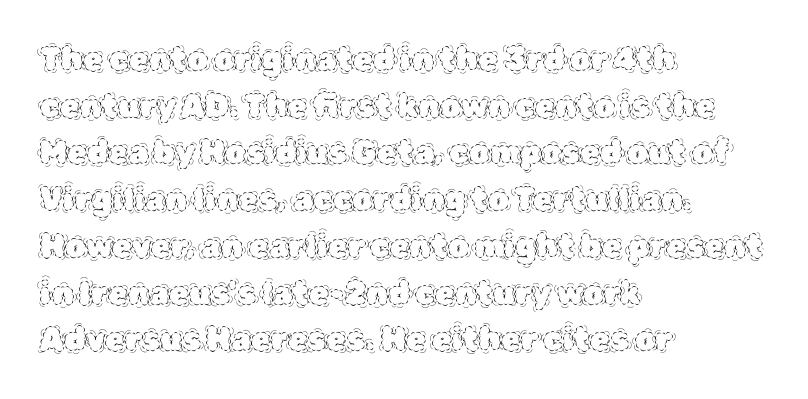
{"italic": "no", "bold": "no", "weight": "thin", "width": "normal", "x_height": "large", "monospaced": "no", "underline": "no", "align": "left", "line_spacing": "normal", "line_spacing_ratio": 1.46, "letter_spacing": "normal", "letter_spacing_em": 0.0, "glyph_px": 32}
